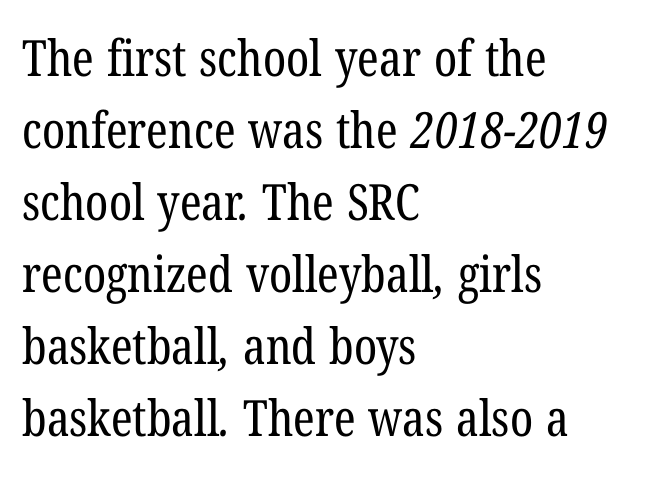
The image shows 50 px regular-weight, condensed serif type; set left-aligned, normal line spacing (1.44x), normal letter spacing, not underlined; low stroke contrast and a medium x-height.
